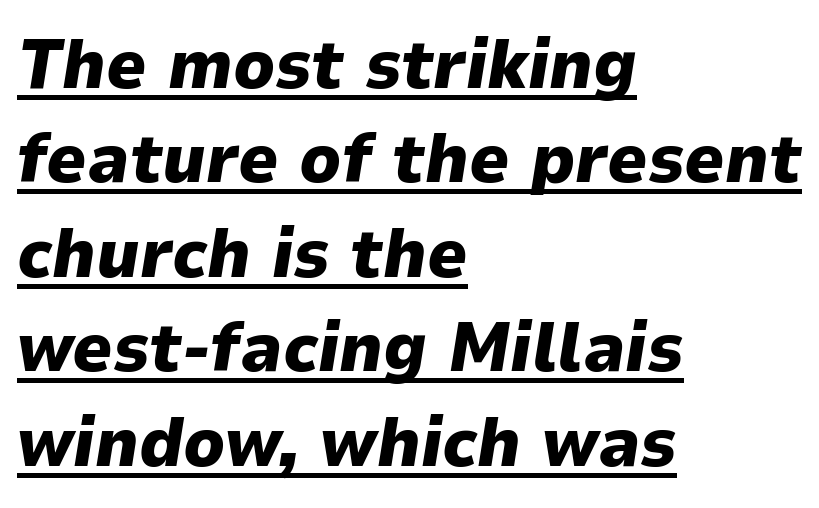
{"italic": "yes", "lean": "right", "slant_degrees": 9, "bold": "yes", "weight": "heavy", "width": "normal", "stroke_contrast": "low", "x_height": "medium", "monospaced": "no", "underline": "yes", "align": "left", "line_spacing": "normal", "line_spacing_ratio": 1.35, "letter_spacing": "normal", "letter_spacing_em": 0.0, "glyph_px": 70}
